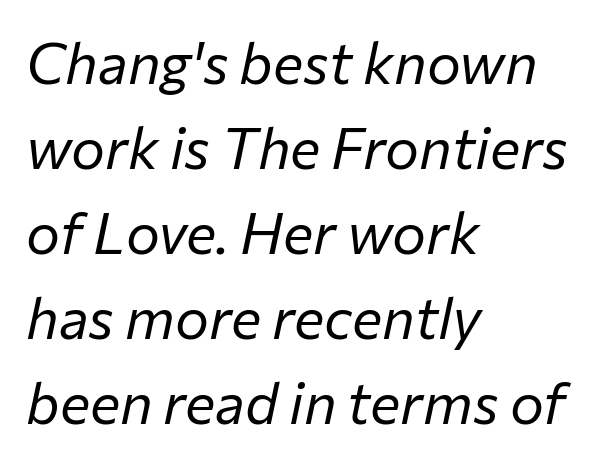
The image shows 57 px regular-weight type, italic (leaning right); set left-aligned, normal line spacing (1.49x), normal letter spacing, not underlined; low stroke contrast and a medium x-height.
